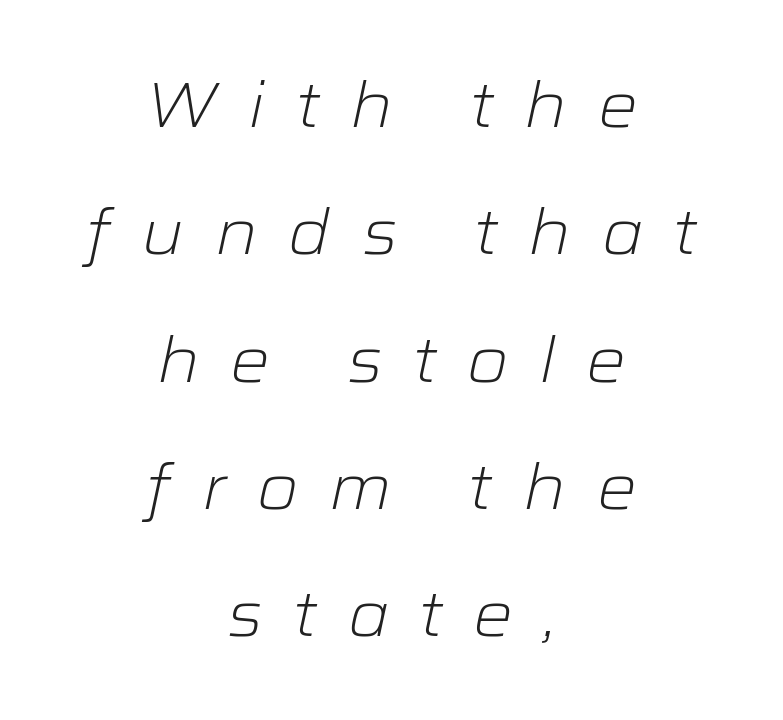
{"italic": "yes", "lean": "right", "slant_degrees": 12, "bold": "no", "weight": "light", "width": "wide", "stroke_contrast": "low", "x_height": "medium", "monospaced": "no", "underline": "no", "align": "center", "line_spacing": "loose", "line_spacing_ratio": 2.02, "letter_spacing": "wide", "letter_spacing_em": 0.48, "glyph_px": 63}
